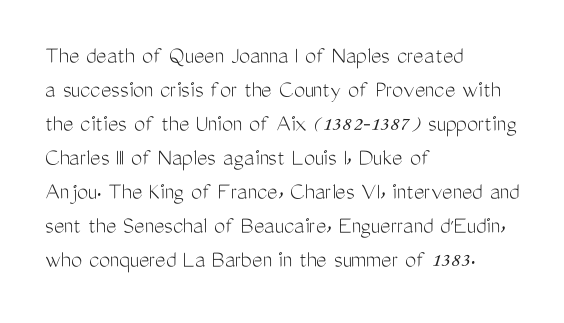
A normal amount of white space separates one row of letters from the next. Honestly, the letter spacing is just normal — you wouldn't notice it. The font's upright variant was chosen for this text. Is this a heavy cut? Hardly; it is regular or lighter. Caption: multi-line text, flush left, ragged right.
